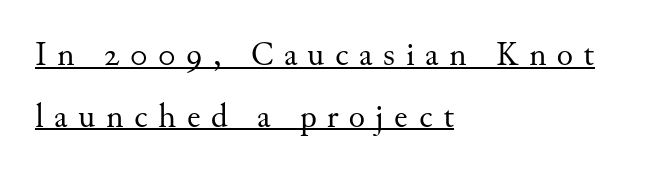
The image shows 34 px regular-weight serif type, upright; set left-aligned, line spacing 1.81x, unusually wide letter spacing (+0.31 em), underlined; medium stroke contrast and a small x-height.
